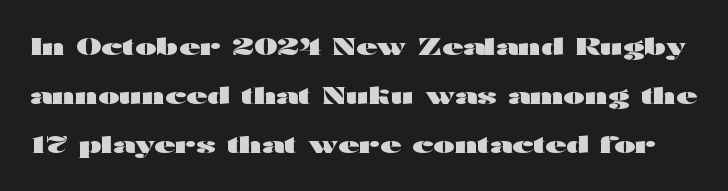
Is there much room between lines? Yes — plenty of vertical air separates them. Each word holds together tightly as a unit, with standard inter-letter gaps. The space beneath each line is pristine and unruled. The glyphs have the mass of a bold cut. Italic: no, the glyphs are upright roman.
